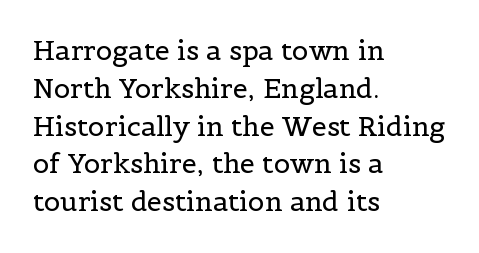
{"italic": "no", "bold": "no", "underline": "no", "align": "left", "line_spacing": "normal", "line_spacing_ratio": 1.4, "letter_spacing": "normal", "letter_spacing_em": 0.0, "glyph_px": 27}
